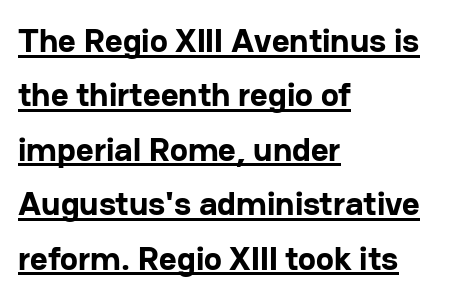
{"serif": "no", "italic": "no", "bold": "yes", "weight": "bold", "width": "normal", "stroke_contrast": "low", "x_height": "medium", "monospaced": "no", "underline": "yes", "align": "left", "line_spacing": "normal", "line_spacing_ratio": 1.6, "letter_spacing": "normal", "letter_spacing_em": 0.0, "glyph_px": 34}
